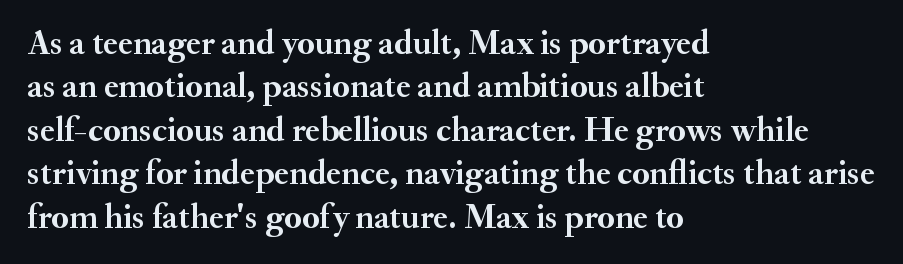
{"serif": "yes", "italic": "no", "bold": "yes", "weight": "semibold", "width": "normal", "stroke_contrast": "medium", "x_height": "small", "monospaced": "no", "underline": "no", "align": "left", "line_spacing_ratio": 1.24, "letter_spacing": "normal", "letter_spacing_em": 0.0, "glyph_px": 35}
